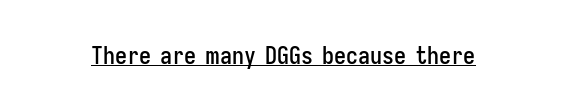
Q: Is the text italic (slanted)? A: No, it is upright.
Q: Is the text underlined? A: Yes.
Q: Is the spacing between letters normal or unusually wide? A: Normal.
